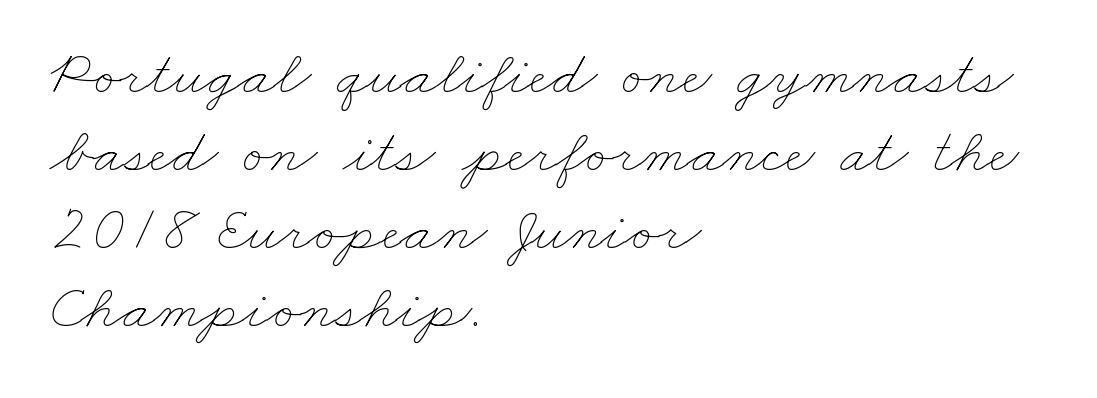
{"bold": "no", "weight": "thin", "width": "wide", "stroke_contrast": "low", "x_height": "small", "monospaced": "no", "underline": "no", "align": "left", "line_spacing_ratio": 1.22, "letter_spacing": "normal", "letter_spacing_em": 0.0, "glyph_px": 64}
